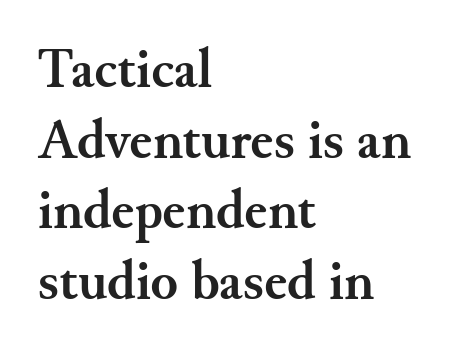
Vertically, the passage feels balanced, rows spaced as you'd expect. Only glyphs here, with clear space below each row. Character widths vary here, with narrow letters taking less room than wide ones. The ragged edge is on the right, which tells us the setting is flush left. In terms of letterform style, serifs are clearly present. A typesetter would mark this as roman, not italic.
